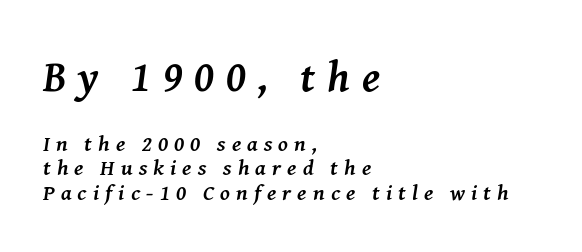
Underline: absent. This sample uses an oblique cut, with every glyph tilted off the vertical. In terms of leading, this rendering errs on the cramped side. Is the block centered? No — it sits flush against the left margin.
